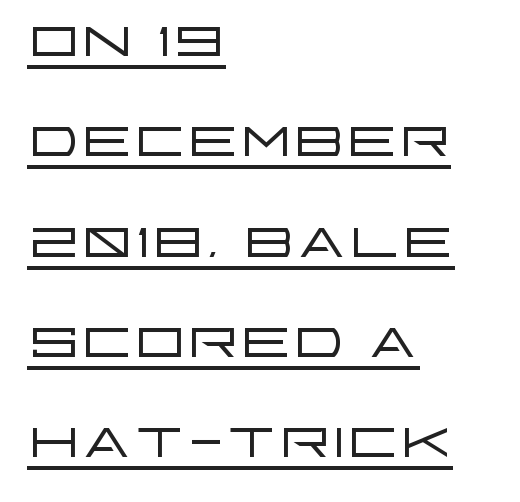
Q: Is the text bold? A: No.
Q: Is the text italic (slanted)? A: No, it is upright.
Q: Is the typeface a serif or a sans-serif typeface? A: Sans-serif.
Q: Is the text underlined? A: Yes.
Q: How is the paragraph aligned? A: Left-aligned.
Q: Is the spacing between letters normal or unusually wide? A: Normal.
Q: Is the spacing between lines tight, normal or loose? A: Normal.
Q: Width (condensed, normal, or wide)? A: Wide.
Q: Stroke contrast? A: Low.
Q: x-height? A: Large.
Q: Monospaced? A: No.
